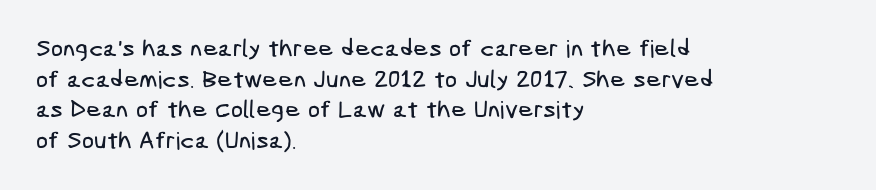
Q: Is the text underlined? A: No.
Q: How is the paragraph aligned? A: Left-aligned.
Q: Is the spacing between letters normal or unusually wide? A: Normal.
Q: Is the spacing between lines tight, normal or loose? A: Normal.
